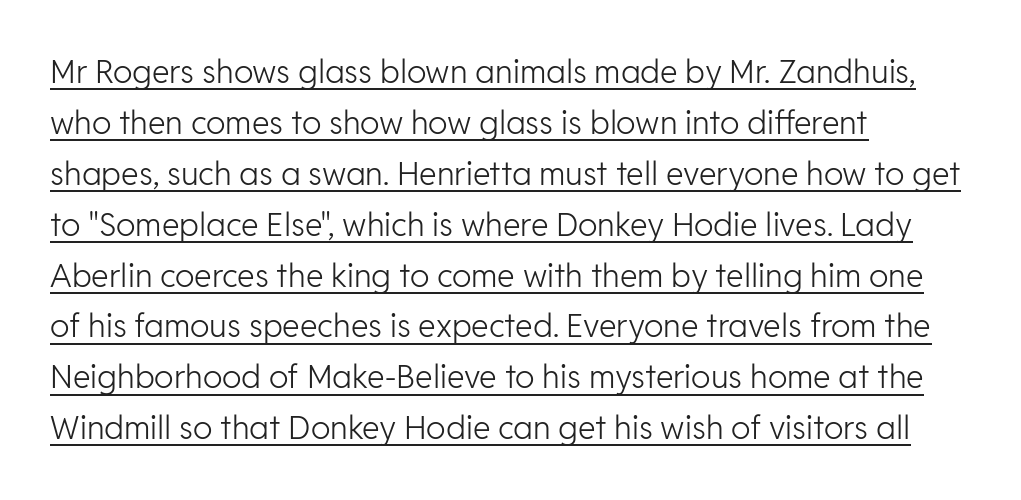
Q: Is the text bold? A: No.
Q: Is the text italic (slanted)? A: No, it is upright.
Q: Is the typeface a serif or a sans-serif typeface? A: Sans-serif.
Q: Is the text underlined? A: Yes.
Q: How is the paragraph aligned? A: Left-aligned.
Q: Is the spacing between letters normal or unusually wide? A: Normal.
Q: Is the spacing between lines tight, normal or loose? A: Normal.
Q: Width (condensed, normal, or wide)? A: Normal.
Q: Stroke contrast? A: Low.
Q: x-height? A: Medium.
Q: Monospaced? A: No.
